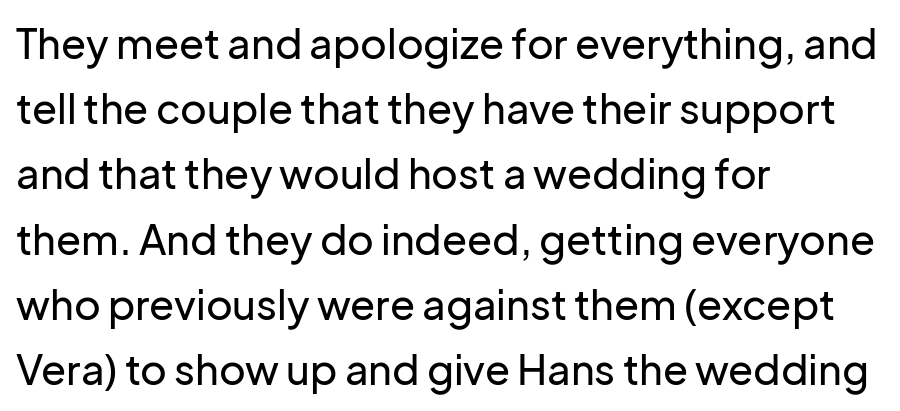
Q: Is the text italic (slanted)? A: No, it is upright.
Q: Is the typeface a serif or a sans-serif typeface? A: Sans-serif.
Q: Is the text underlined? A: No.
Q: How is the paragraph aligned? A: Left-aligned.
Q: Is the spacing between letters normal or unusually wide? A: Normal.
Q: Is the spacing between lines tight, normal or loose? A: Normal.
Q: Width (condensed, normal, or wide)? A: Normal.
Q: Stroke contrast? A: Low.
Q: x-height? A: Medium.
Q: Monospaced? A: No.
